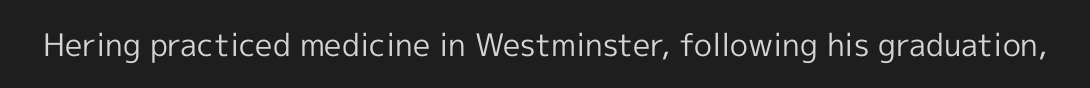
A light-to-regular cut is what we see here. Every character sits straight up, as roman type does. The baseline area is clear. The typeface chosen for these lines omits serifs.
